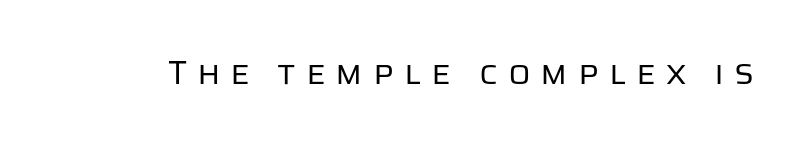
{"serif": "no", "italic": "no", "bold": "no", "weight": "regular", "width": "normal", "stroke_contrast": "low", "x_height": "large", "monospaced": "no", "underline": "no", "letter_spacing": "wide", "letter_spacing_em": 0.3, "glyph_px": 33}
